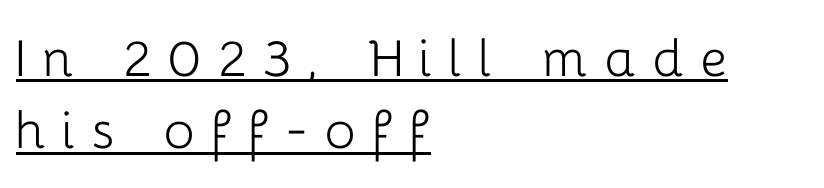
How would I describe the line gaps? Narrow and economical. Weight class: somewhere from thin through regular. The rag falls on the right side of this text block. Decoration check: the copy is underlined.
